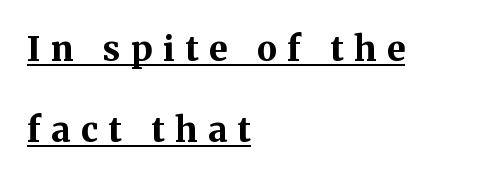
The image shows 34 px bold serif type, upright; set left-aligned, loose line spacing (2.38x), unusually wide letter spacing (+0.32 em), underlined; medium stroke contrast and a medium x-height.
